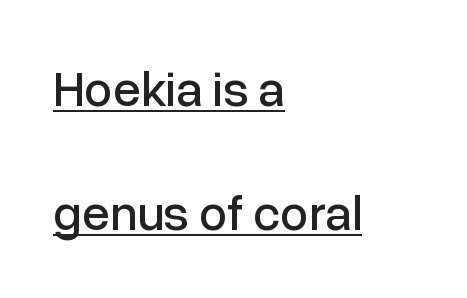
Q: Is the text italic (slanted)? A: No, it is upright.
Q: Is the typeface a serif or a sans-serif typeface? A: Sans-serif.
Q: Is the text underlined? A: Yes.
Q: How is the paragraph aligned? A: Left-aligned.
Q: Is the spacing between letters normal or unusually wide? A: Normal.
Q: Is the spacing between lines tight, normal or loose? A: Loose.
Q: Width (condensed, normal, or wide)? A: Normal.
Q: Stroke contrast? A: Low.
Q: x-height? A: Medium.
Q: Monospaced? A: No.
